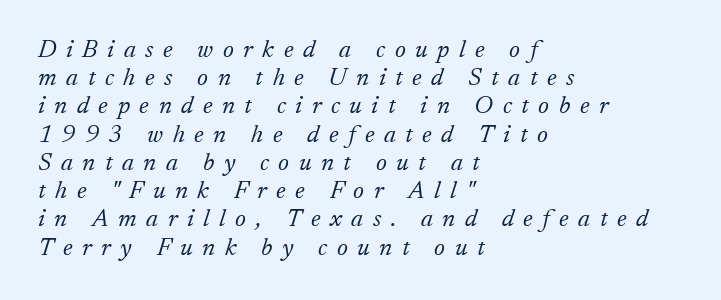
The image shows 25 px text type, italic (leaning right); set left-aligned, tight line spacing (1.13x), unusually wide letter spacing (+0.38 em), not underlined.
